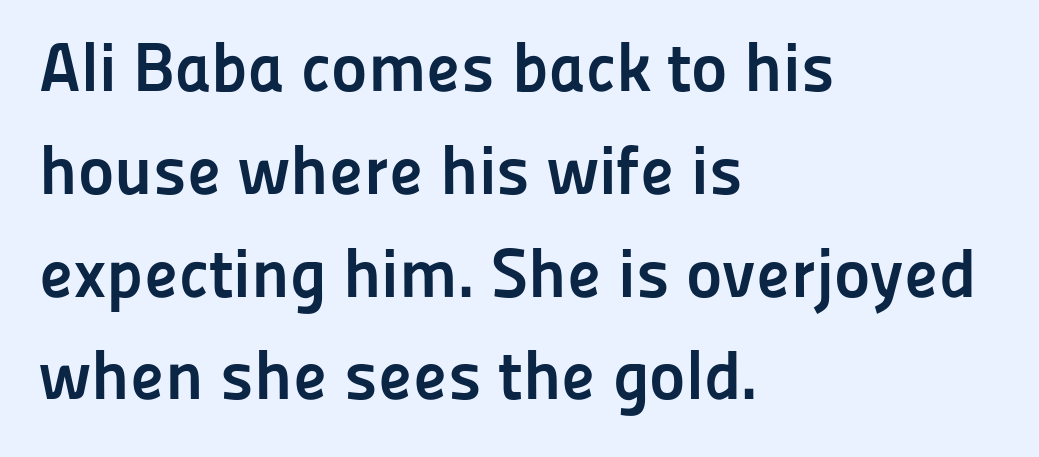
The image shows 69 px semibold sans-serif type, upright; set left-aligned, normal line spacing (1.49x), normal letter spacing, not underlined; low stroke contrast and a medium x-height.
